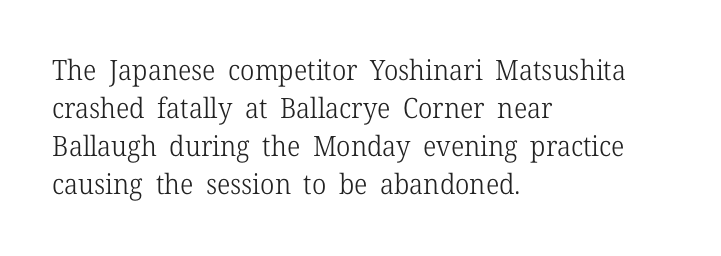
The image shows 28 px light serif type, upright; set left-aligned, normal line spacing (1.36x), normal letter spacing, not underlined; low stroke contrast and a medium x-height.
